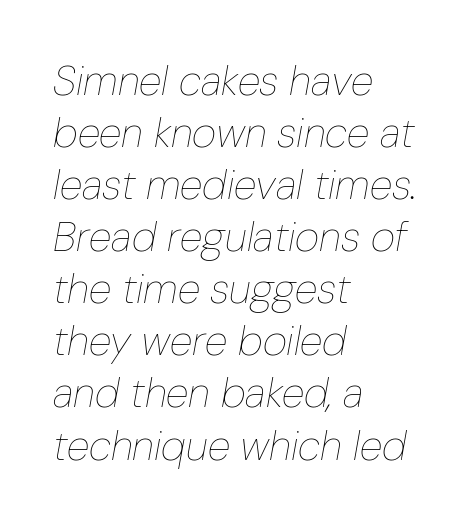
The image shows 42 px thin, condensed type, italic (leaning right); set left-aligned, line spacing 1.24x, normal letter spacing, not underlined; low stroke contrast and a medium x-height.
